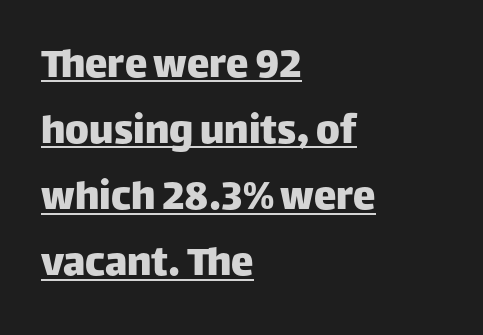
The designer went with a sans here, leaving each stem footless. Think of a printed novel: that variable character pitch is what you see here. The paragraph shown leans on its left margin. This sample uses plain, unmodified letter spacing.
